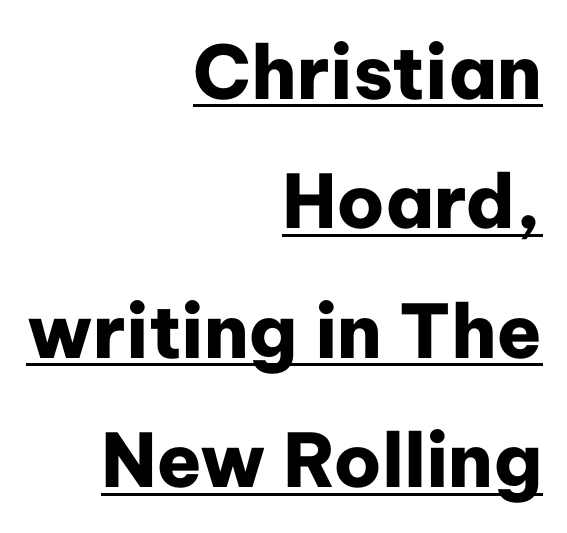
Q: Is the text bold? A: Yes.
Q: Is the text italic (slanted)? A: No, it is upright.
Q: Is the typeface a serif or a sans-serif typeface? A: Sans-serif.
Q: Is the text underlined? A: Yes.
Q: How is the paragraph aligned? A: Right-aligned.
Q: Is the spacing between letters normal or unusually wide? A: Normal.
Q: Width (condensed, normal, or wide)? A: Normal.
Q: Stroke contrast? A: Low.
Q: x-height? A: Medium.
Q: Monospaced? A: No.
